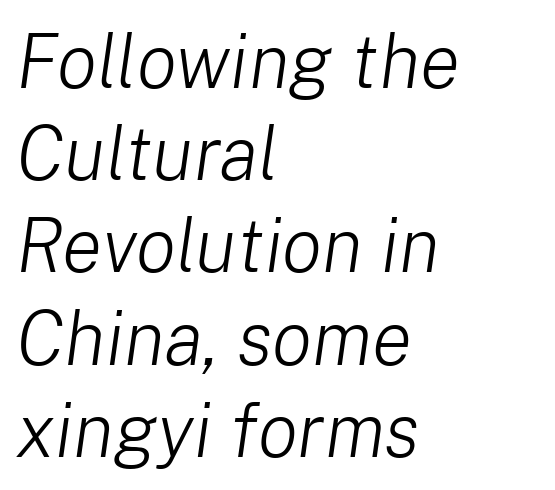
The image shows 75 px light type, italic (leaning right); set left-aligned, line spacing 1.23x, normal letter spacing, not underlined; low stroke contrast and a medium x-height.
